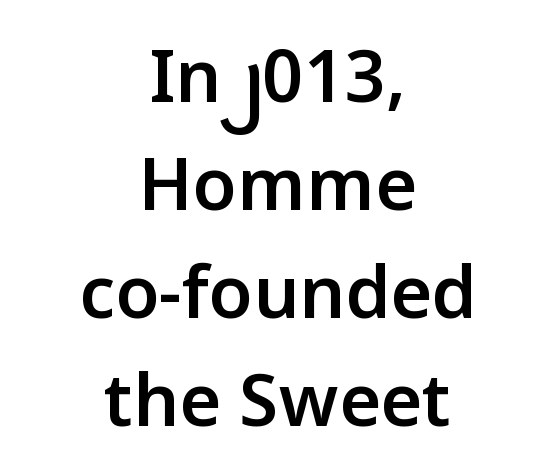
Q: Is the text bold? A: Semi-bold.
Q: Is the text italic (slanted)? A: No, it is upright.
Q: Is the typeface a serif or a sans-serif typeface? A: Sans-serif.
Q: Is the text underlined? A: No.
Q: How is the paragraph aligned? A: Centered.
Q: Is the spacing between letters normal or unusually wide? A: Normal.
Q: Is the spacing between lines tight, normal or loose? A: Normal.
Q: Width (condensed, normal, or wide)? A: Normal.
Q: Stroke contrast? A: Low.
Q: x-height? A: Medium.
Q: Monospaced? A: No.
